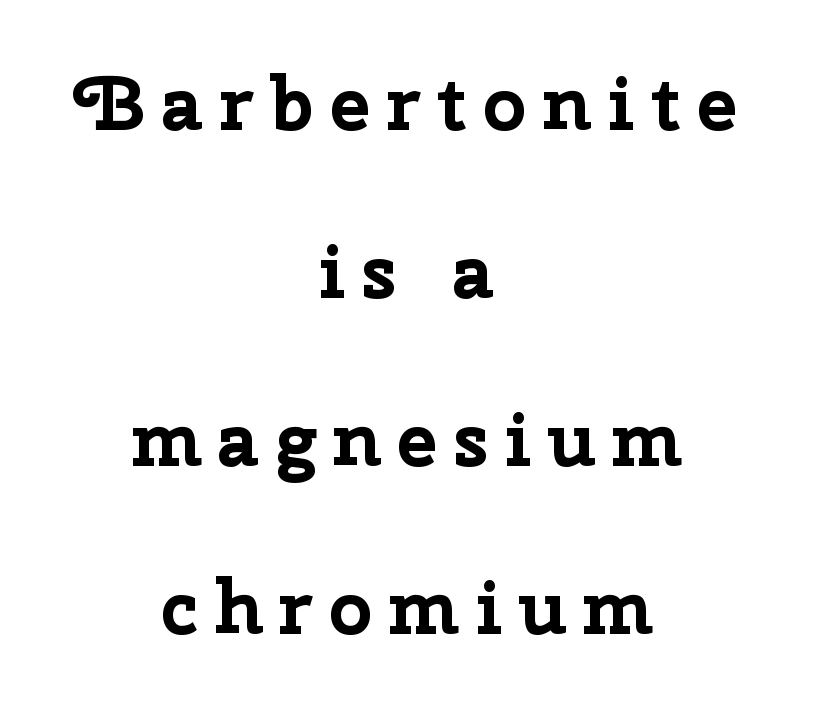
Q: Is the text bold? A: Yes.
Q: Is the text italic (slanted)? A: No, it is upright.
Q: Is the typeface a serif or a sans-serif typeface? A: Sans-serif.
Q: Is the text underlined? A: No.
Q: How is the paragraph aligned? A: Centered.
Q: Is the spacing between letters normal or unusually wide? A: Unusually wide.
Q: Is the spacing between lines tight, normal or loose? A: Loose.
Q: Width (condensed, normal, or wide)? A: Normal.
Q: Stroke contrast? A: Low.
Q: x-height? A: Medium.
Q: Monospaced? A: No.
